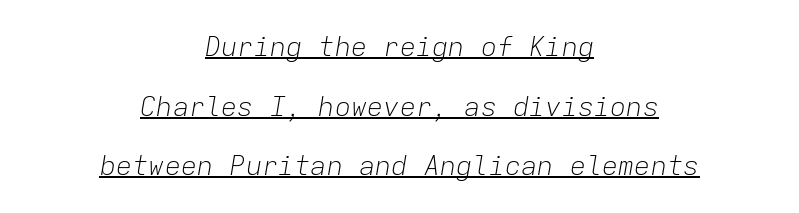
Caption: face not bold, strokes unweighted. A typesetter would mark this as italic. What stands out about the letter spacing? Nothing — it is the standard amount. The passage shown stacks its lines with a broad gap.
